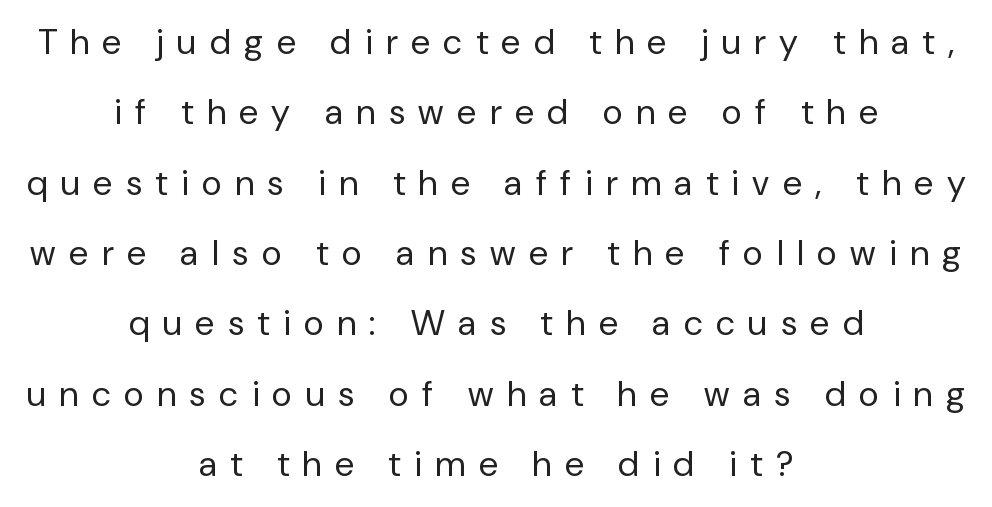
Q: Is the text bold? A: No.
Q: Is the text italic (slanted)? A: No, it is upright.
Q: Is the typeface a serif or a sans-serif typeface? A: Sans-serif.
Q: Is the text underlined? A: No.
Q: How is the paragraph aligned? A: Centered.
Q: Is the spacing between letters normal or unusually wide? A: Unusually wide.
Q: Is the spacing between lines tight, normal or loose? A: Loose.
Q: Width (condensed, normal, or wide)? A: Normal.
Q: Stroke contrast? A: Low.
Q: x-height? A: Medium.
Q: Monospaced? A: No.
